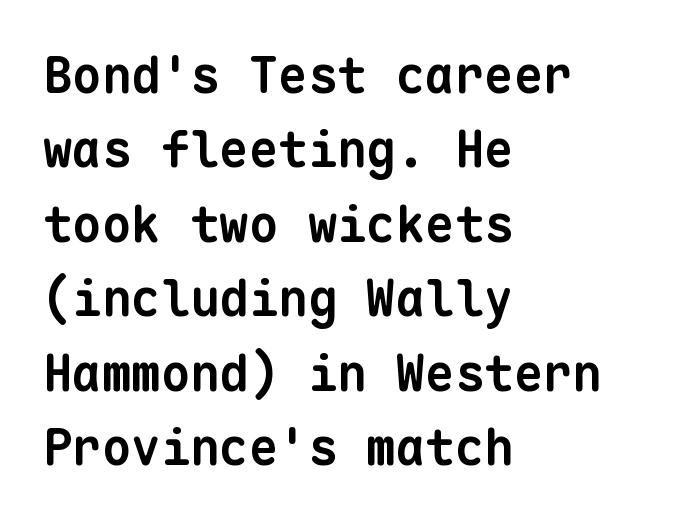
The image shows 49 px bold sans-serif type, monospaced; set left-aligned, normal line spacing (1.52x), normal letter spacing, not underlined; low stroke contrast and a medium x-height.
